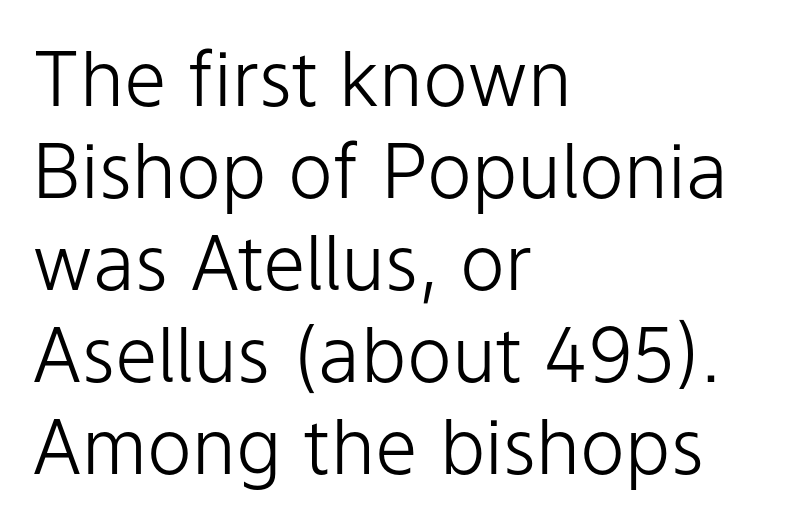
Unlike italic type, these characters show no tilt at all. Decoration check: the copy has no underline. No extra tracking has been applied to these lines. No extra ink here — the face is not bold. Proportional: the letters do not fall into vertical columns.
